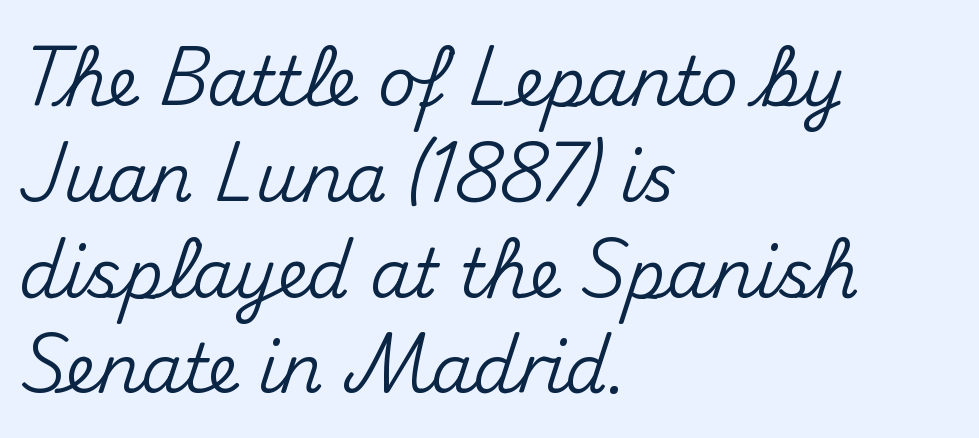
The image shows 67 px sans-serif type; set left-aligned, normal line spacing (1.43x), normal letter spacing, not underlined; medium stroke contrast and a small x-height.
